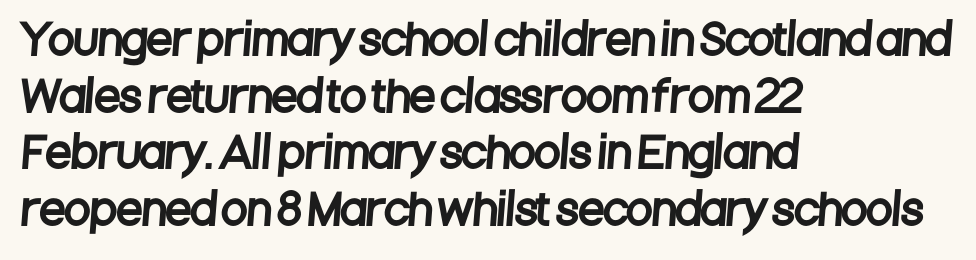
Q: Is the typeface a serif or a sans-serif typeface? A: Sans-serif.
Q: Is the text underlined? A: No.
Q: How is the paragraph aligned? A: Left-aligned.
Q: Is the spacing between letters normal or unusually wide? A: Normal.
Q: Is the spacing between lines tight, normal or loose? A: Normal.
Q: Width (condensed, normal, or wide)? A: Condensed.
Q: Stroke contrast? A: Low.
Q: x-height? A: Large.
Q: Monospaced? A: No.
